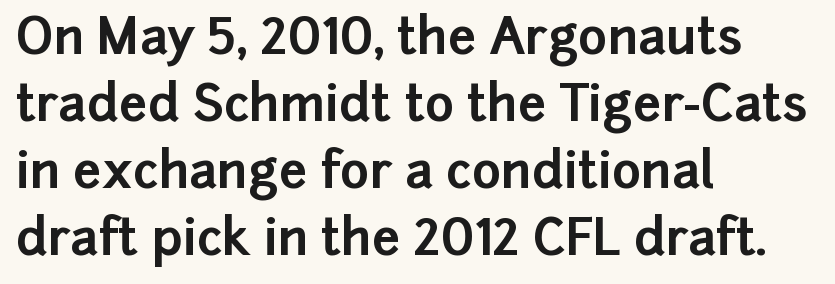
{"serif": "no", "italic": "no", "bold": "yes", "weight": "bold", "width": "normal", "stroke_contrast": "low", "x_height": "medium", "monospaced": "no", "underline": "no", "align": "left", "line_spacing": "normal", "line_spacing_ratio": 1.34, "letter_spacing": "normal", "letter_spacing_em": 0.0, "glyph_px": 50}
